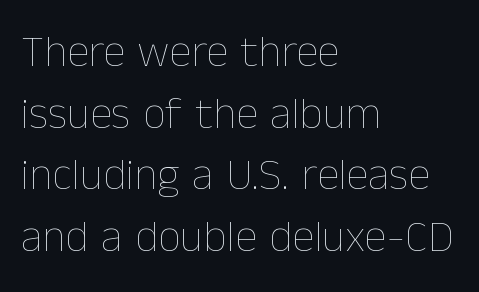
The passage shown is not underscored anywhere. The type is set solid horizontally, with unmodified tracking. The weight tops out at a normal text grade. Think of a printed novel: that variable character pitch is what you see here.
